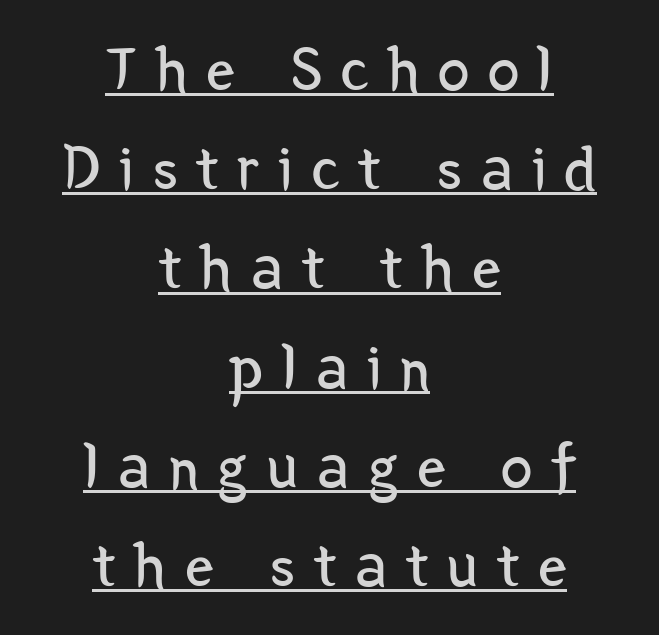
The letterforms stand isolated, each surrounded by extra space. Descenders here cross a horizontal rule under the line. Character widths vary here, with narrow letters taking less room than wide ones. A student would call this center alignment; a typographer would say set centered. The font is comparable to plain body text, perhaps lighter. Honestly, the row spacing looks completely unremarkable.
